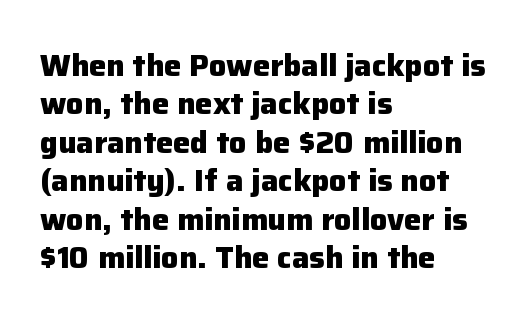
Q: Is the text bold? A: Yes.
Q: Is the text italic (slanted)? A: No, it is upright.
Q: Is the typeface a serif or a sans-serif typeface? A: Sans-serif.
Q: Is the text underlined? A: No.
Q: How is the paragraph aligned? A: Left-aligned.
Q: Is the spacing between letters normal or unusually wide? A: Normal.
Q: Width (condensed, normal, or wide)? A: Normal.
Q: Stroke contrast? A: Low.
Q: x-height? A: Medium.
Q: Monospaced? A: No.
